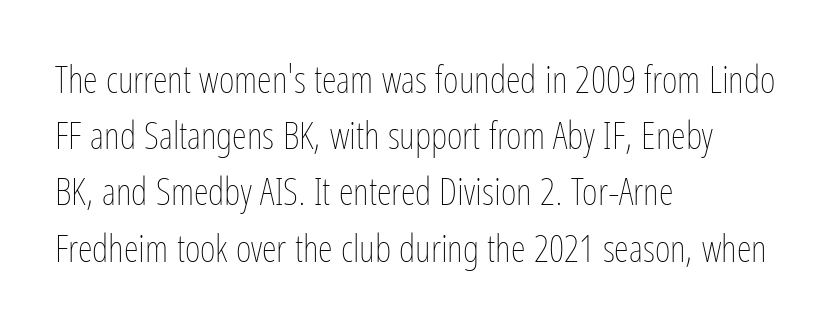
Q: Is the text bold? A: No.
Q: Is the text italic (slanted)? A: No, it is upright.
Q: Is the text underlined? A: No.
Q: How is the paragraph aligned? A: Left-aligned.
Q: Is the spacing between letters normal or unusually wide? A: Normal.
Q: Is the spacing between lines tight, normal or loose? A: Normal.
Q: Width (condensed, normal, or wide)? A: Condensed.
Q: Stroke contrast? A: Low.
Q: x-height? A: Medium.
Q: Monospaced? A: No.
